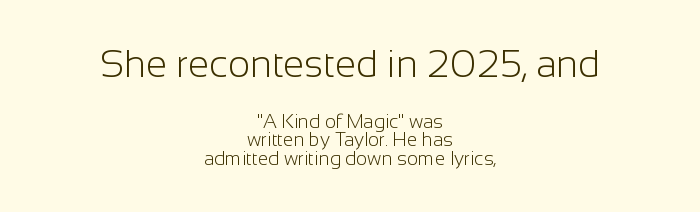
The image shows 38 px light sans-serif type, upright; set centered, tight line spacing (0.98x), normal letter spacing, not underlined; the first (top) block is 2.0x larger; low stroke contrast and a medium x-height.
